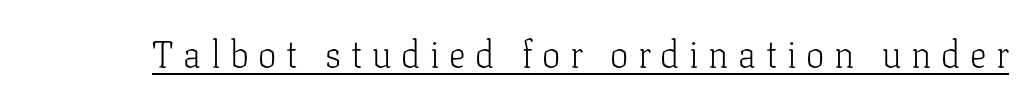
{"serif": "yes", "italic": "no", "bold": "no", "weight": "light", "width": "normal", "stroke_contrast": "low", "x_height": "medium", "monospaced": "no", "underline": "yes", "letter_spacing": "wide", "letter_spacing_em": 0.26, "glyph_px": 37}
